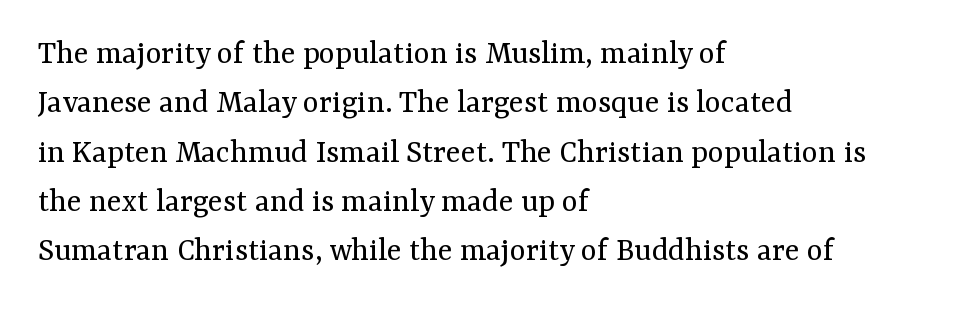
Q: Is the text bold? A: No.
Q: Is the text italic (slanted)? A: No, it is upright.
Q: Is the typeface a serif or a sans-serif typeface? A: Serif.
Q: Is the text underlined? A: No.
Q: How is the paragraph aligned? A: Left-aligned.
Q: Is the spacing between letters normal or unusually wide? A: Normal.
Q: Is the spacing between lines tight, normal or loose? A: Normal.
Q: Width (condensed, normal, or wide)? A: Normal.
Q: Stroke contrast? A: Medium.
Q: x-height? A: Medium.
Q: Monospaced? A: No.
